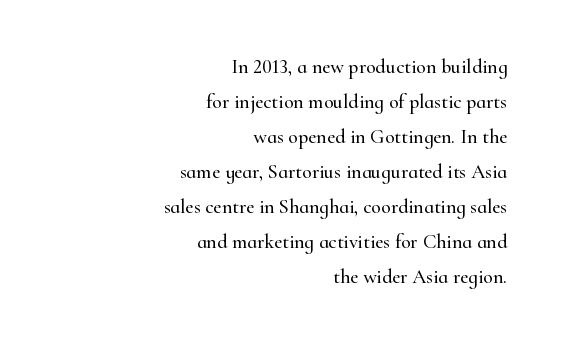
{"italic": "no", "underline": "no", "align": "right", "line_spacing_ratio": 1.75, "letter_spacing": "normal", "letter_spacing_em": 0.0, "glyph_px": 20}
